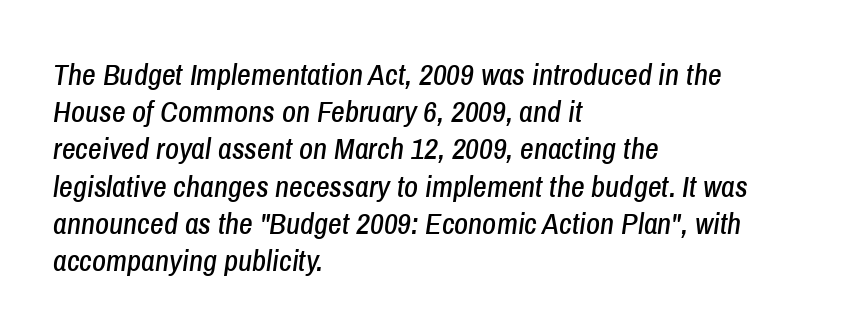
The image shows 30 px condensed type, italic (leaning right); set left-aligned, line spacing 1.24x, normal letter spacing, not underlined; low stroke contrast and a medium x-height.
